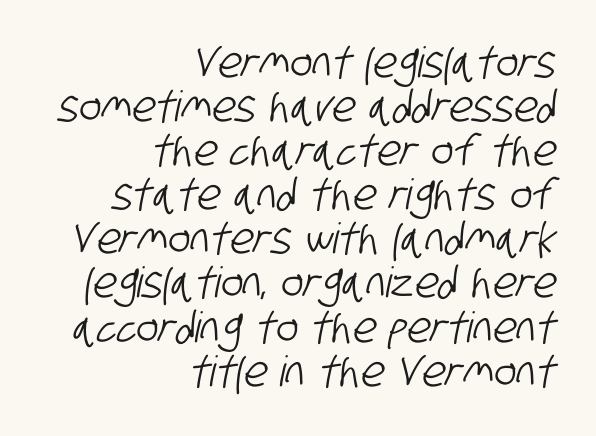
The letters advance in unequal steps, a hallmark of proportional type. Unmarked baselines from the first word to the last. The paragraph has a hard right edge and a soft left edge. Stroke terminals: plain, sans-serif. The vertical gap from one line to the next is small.
